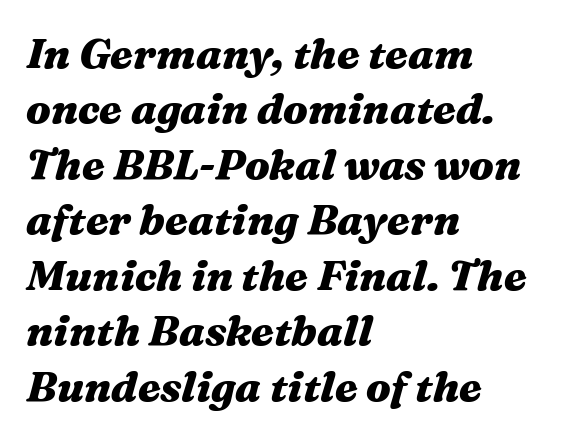
{"italic": "yes", "lean": "right", "slant_degrees": 16, "bold": "yes", "weight": "heavy", "width": "wide", "stroke_contrast": "medium", "x_height": "medium", "monospaced": "no", "underline": "no", "align": "left", "line_spacing": "normal", "line_spacing_ratio": 1.32, "letter_spacing": "normal", "letter_spacing_em": 0.0, "glyph_px": 42}
